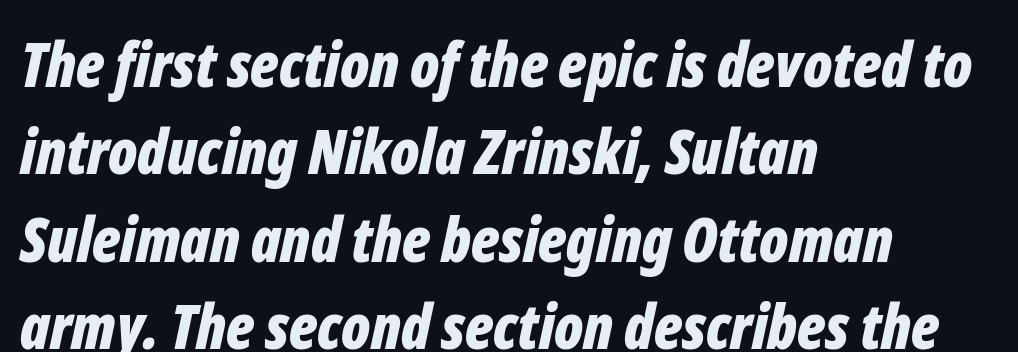
The image shows 62 px bold, condensed type, italic (leaning right); set left-aligned, normal line spacing (1.41x), normal letter spacing, not underlined; low stroke contrast and a medium x-height.
